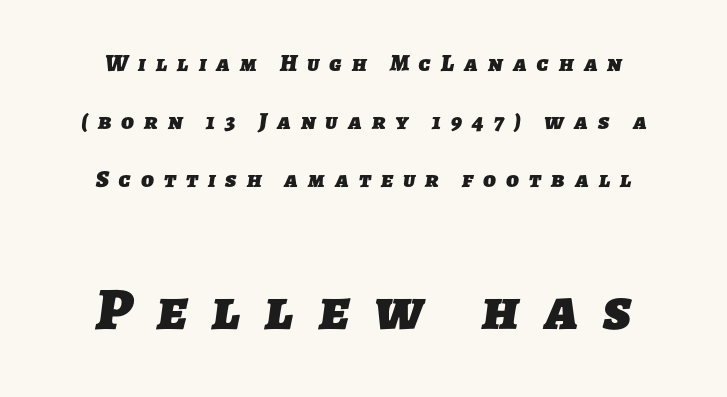
{"serif": "no", "bold": "yes", "weight": "heavy", "width": "normal", "stroke_contrast": "low", "x_height": "medium", "monospaced": "no", "underline": "no", "align": "center", "line_spacing": "loose", "line_spacing_ratio": 2.42, "letter_spacing": "wide", "letter_spacing_em": 0.42, "larger_block": "second", "size_ratio": 2.5, "glyph_px": 60}
